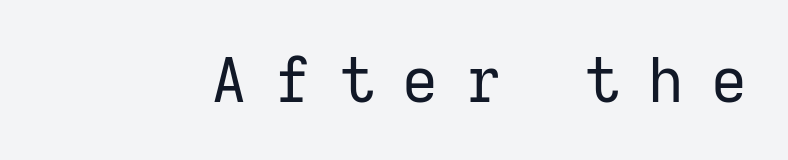
The image shows 62 px regular-weight sans-serif type, upright; set unusually wide letter spacing (+0.45 em), not underlined; low stroke contrast and a medium x-height.
